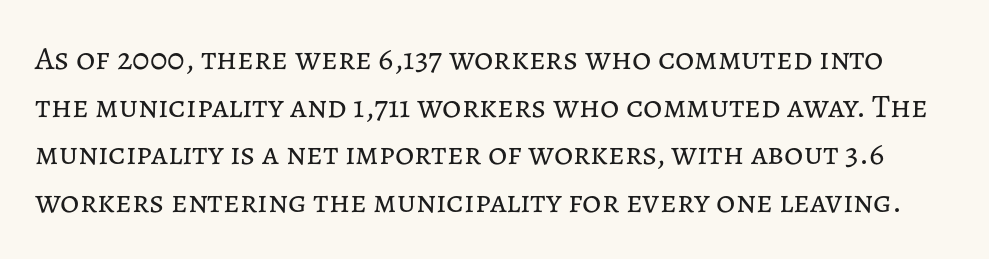
The image shows 33 px regular-weight type, upright; set normal line spacing (1.44x), normal letter spacing, not underlined; low stroke contrast and a medium x-height.
